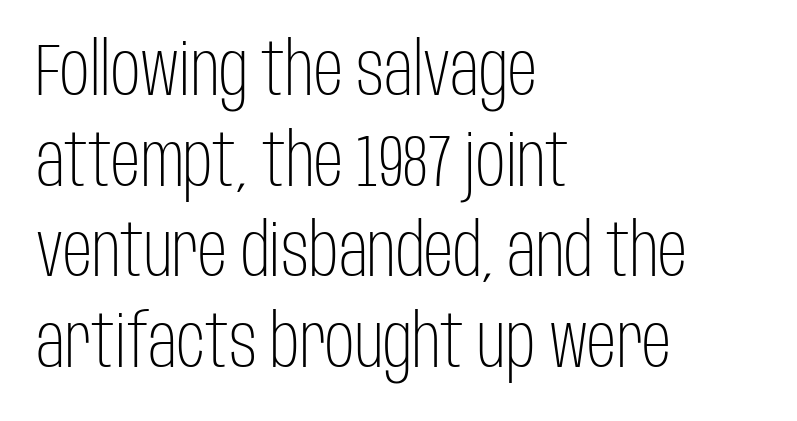
Q: Is the text bold? A: No.
Q: Is the text italic (slanted)? A: No, it is upright.
Q: Is the typeface a serif or a sans-serif typeface? A: Sans-serif.
Q: Is the text underlined? A: No.
Q: How is the paragraph aligned? A: Left-aligned.
Q: Is the spacing between letters normal or unusually wide? A: Normal.
Q: Width (condensed, normal, or wide)? A: Condensed.
Q: Stroke contrast? A: Low.
Q: x-height? A: Large.
Q: Monospaced? A: No.
